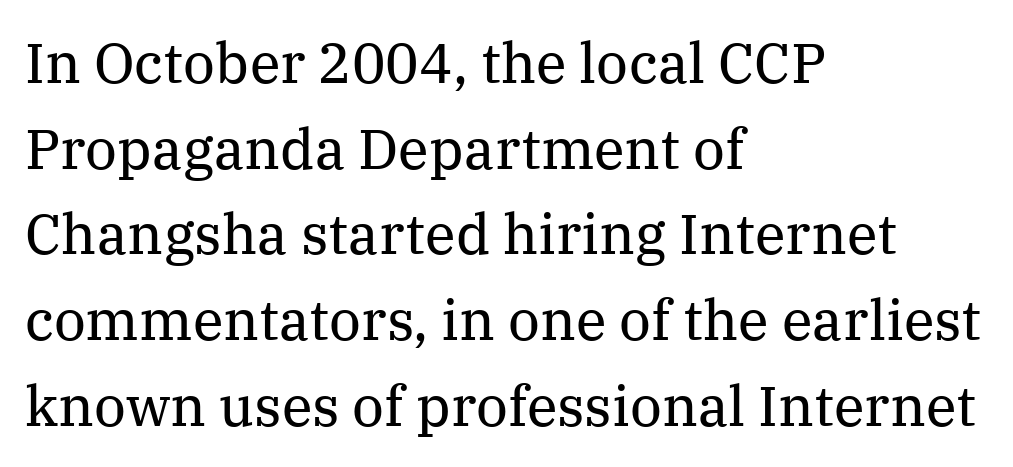
Stem width sits at or under what a default text font uses. Looks like regular typesetting: each glyph gets only the width it needs. Line beginnings align vertically; line endings do not. Notice how the stems are strictly vertical — no italics here.
